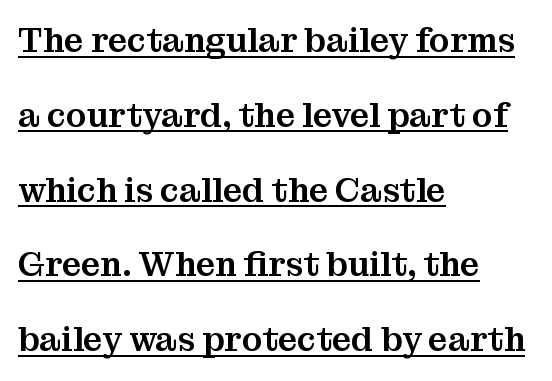
{"serif": "yes", "italic": "no", "width": "normal", "stroke_contrast": "medium", "x_height": "medium", "monospaced": "no", "underline": "yes", "align": "left", "line_spacing": "loose", "line_spacing_ratio": 2.2, "letter_spacing": "normal", "letter_spacing_em": 0.0, "glyph_px": 34}
